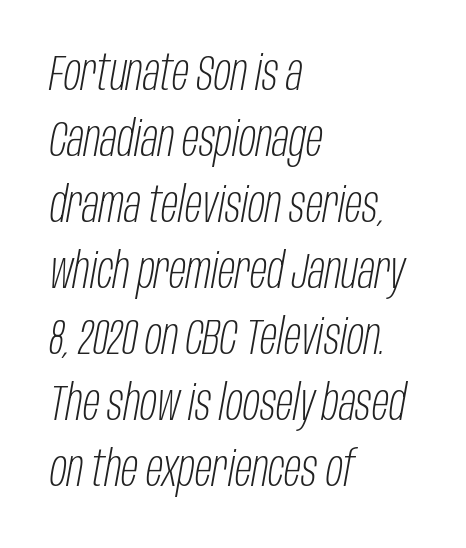
{"italic": "yes", "lean": "right", "slant_degrees": 10, "bold": "no", "weight": "light", "width": "condensed", "stroke_contrast": "low", "x_height": "large", "monospaced": "no", "underline": "no", "align": "left", "line_spacing": "normal", "line_spacing_ratio": 1.32, "letter_spacing": "normal", "letter_spacing_em": 0.0, "glyph_px": 50}
